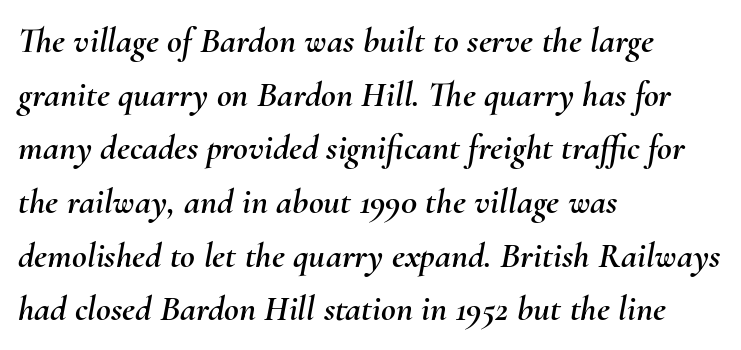
Looking at the ascenders, they clearly lean. Beneath every word, the page is bare. Here the glyphs are tracked normally, forming tight word shapes. Notice how the passage keeps a crisp vertical edge on the left only. The space between consecutive lines is moderate. Do the characters align in a grid? No, the font is proportional.
